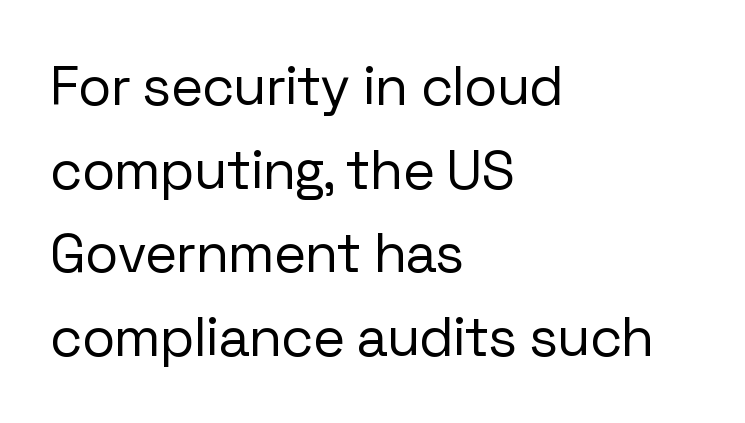
The image shows 55 px regular-weight sans-serif type, upright; set left-aligned, normal line spacing (1.52x), normal letter spacing, not underlined; low stroke contrast and a medium x-height.
